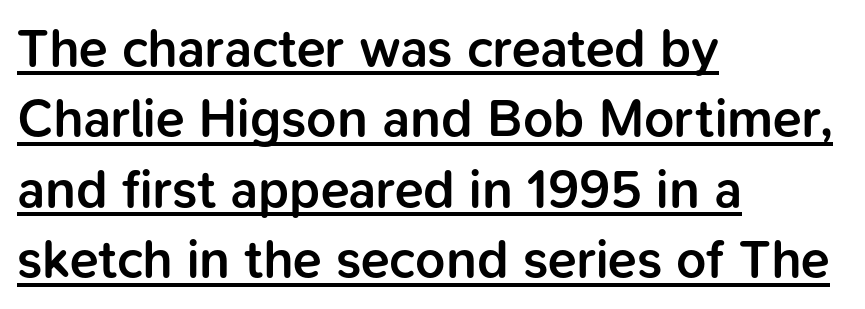
Slightly chunky letters — semibold, I'd say, not full bold. Proportional: the letters do not fall into vertical columns. The rag falls on the right side of this text block. One glance says typical: line gaps are just what's usual.
